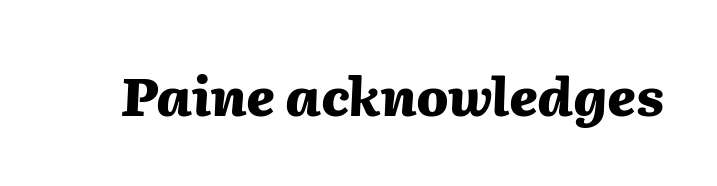
The image shows 53 px heavy type, italic (leaning right); set normal letter spacing, not underlined; medium stroke contrast and a medium x-height.
